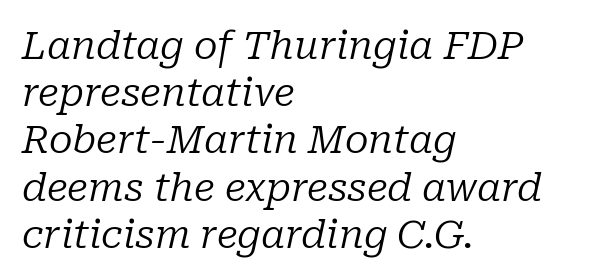
{"serif": "yes", "italic": "yes", "lean": "right", "slant_degrees": 10, "bold": "no", "weight": "regular", "width": "normal", "stroke_contrast": "low", "x_height": "medium", "monospaced": "no", "underline": "no", "align": "left", "line_spacing_ratio": 1.21, "letter_spacing": "normal", "letter_spacing_em": 0.0, "glyph_px": 39}
